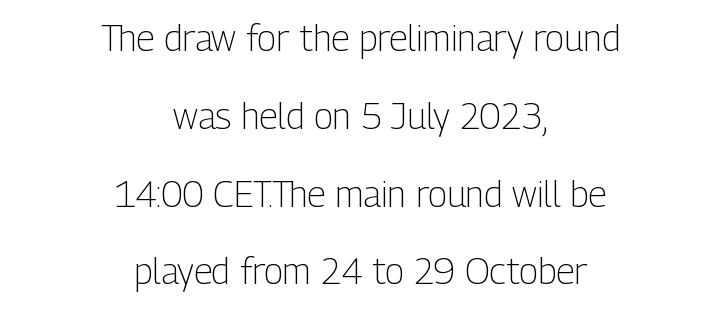
{"serif": "no", "italic": "no", "bold": "no", "weight": "light", "width": "condensed", "stroke_contrast": "low", "x_height": "medium", "monospaced": "no", "underline": "no", "align": "center", "line_spacing": "loose", "line_spacing_ratio": 2.16, "letter_spacing": "normal", "letter_spacing_em": 0.0, "glyph_px": 36}
